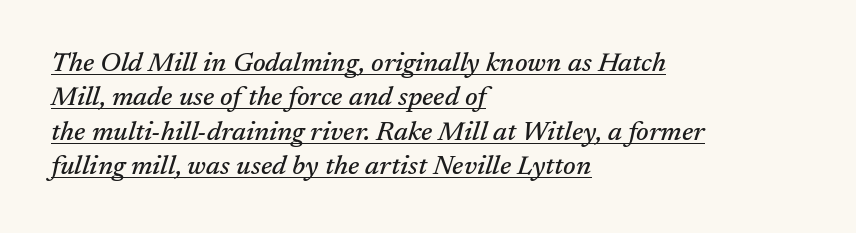
{"italic": "yes", "lean": "right", "slant_degrees": 17, "underline": "yes", "align": "left", "line_spacing": "normal", "line_spacing_ratio": 1.27, "letter_spacing": "normal", "letter_spacing_em": 0.0, "glyph_px": 27}
